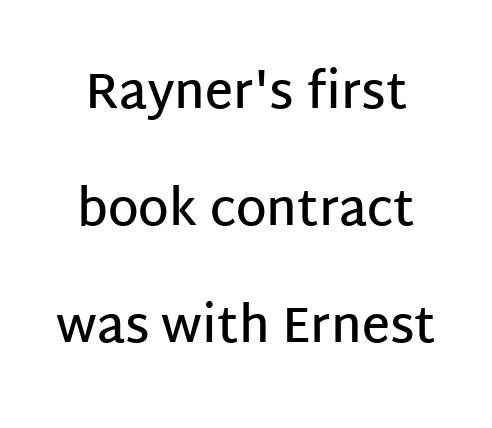
The image shows 49 px semibold sans-serif type, upright; set loose line spacing (2.39x), normal letter spacing, not underlined; low stroke contrast and a large x-height.
